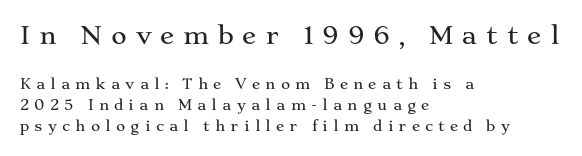
Leftover space on each line is placed entirely after the last word. Posture: upright roman. Here the glyphs are tracked loosely, breaking word shapes into spaced letters. Regular leading. Has an underline been added? It has not. The passage shown begins with its larger block and ends with its smaller one.
